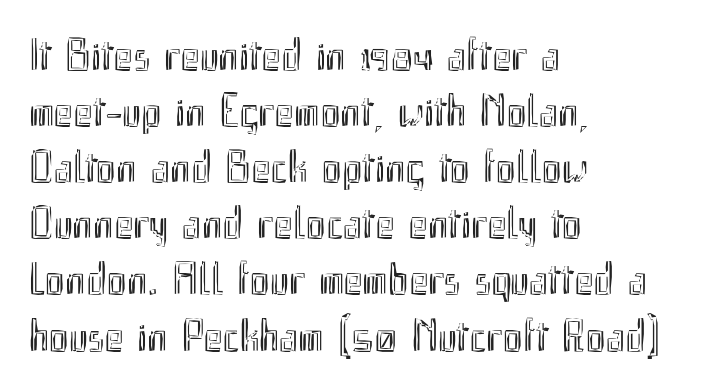
{"italic": "no", "width": "condensed", "x_height": "small", "monospaced": "no", "underline": "no", "align": "left", "line_spacing_ratio": 1.22, "letter_spacing": "normal", "letter_spacing_em": 0.0, "glyph_px": 46}
